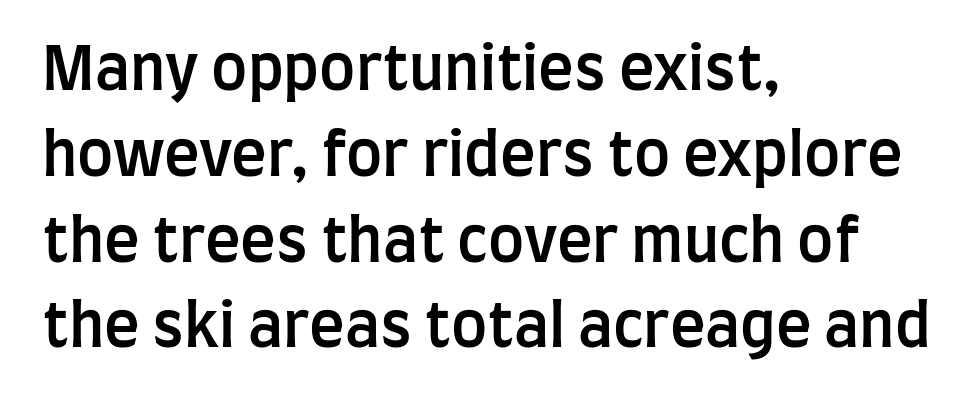
Q: Is the text bold? A: Semi-bold.
Q: Is the text italic (slanted)? A: No, it is upright.
Q: Is the typeface a serif or a sans-serif typeface? A: Sans-serif.
Q: Is the text underlined? A: No.
Q: How is the paragraph aligned? A: Left-aligned.
Q: Is the spacing between letters normal or unusually wide? A: Normal.
Q: Is the spacing between lines tight, normal or loose? A: Normal.
Q: Width (condensed, normal, or wide)? A: Condensed.
Q: Stroke contrast? A: Low.
Q: x-height? A: Large.
Q: Monospaced? A: No.
